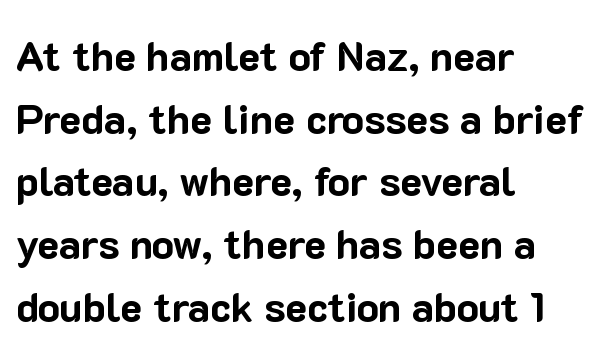
Q: Is the text bold? A: Yes.
Q: Is the text italic (slanted)? A: No, it is upright.
Q: Is the typeface a serif or a sans-serif typeface? A: Sans-serif.
Q: Is the text underlined? A: No.
Q: How is the paragraph aligned? A: Left-aligned.
Q: Is the spacing between letters normal or unusually wide? A: Normal.
Q: Is the spacing between lines tight, normal or loose? A: Normal.
Q: Width (condensed, normal, or wide)? A: Normal.
Q: Stroke contrast? A: Low.
Q: x-height? A: Medium.
Q: Monospaced? A: No.
